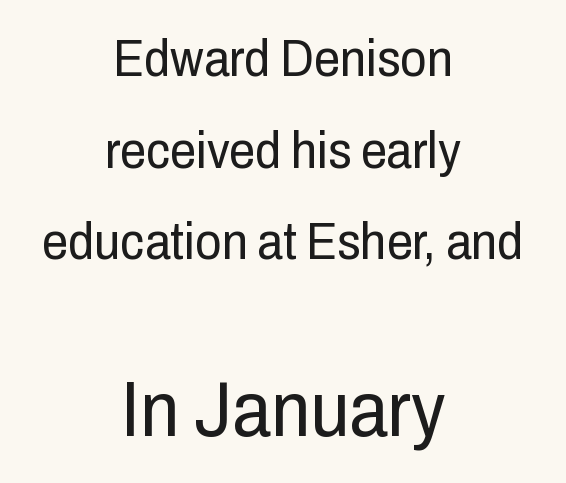
Q: Is the text bold? A: No.
Q: Is the text italic (slanted)? A: No, it is upright.
Q: Is the typeface a serif or a sans-serif typeface? A: Sans-serif.
Q: Is the text underlined? A: No.
Q: How is the paragraph aligned? A: Centered.
Q: Is the spacing between letters normal or unusually wide? A: Normal.
Q: Which block of text is set in a larger size, the first (top) or the second (bottom)? A: The second (bottom) one.
Q: Width (condensed, normal, or wide)? A: Condensed.
Q: Stroke contrast? A: Low.
Q: x-height? A: Medium.
Q: Monospaced? A: No.
